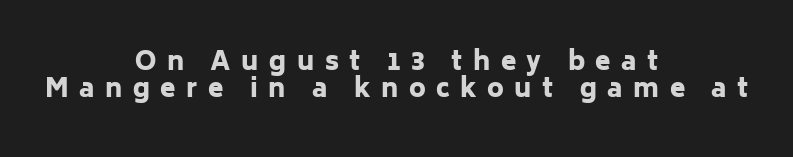
What's the leading like? Squeezed, with rows nearly overlapping. Set as a true bold cut, around the 700 mark. Tracking value appears strongly positive — letters spread wide. Short and long lines alike share a common midpoint. Unlike italic type, these characters show no tilt at all. No word sits above an underline.
